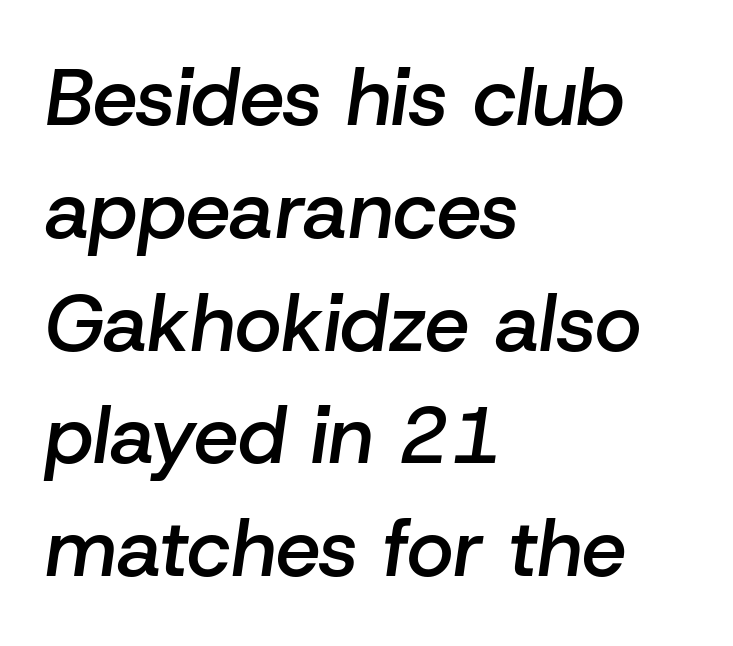
{"italic": "yes", "lean": "right", "slant_degrees": 8, "bold": "semi", "weight": "semibold", "width": "normal", "stroke_contrast": "low", "x_height": "medium", "monospaced": "no", "underline": "no", "align": "left", "line_spacing": "normal", "line_spacing_ratio": 1.41, "letter_spacing": "normal", "letter_spacing_em": 0.0, "glyph_px": 80}
